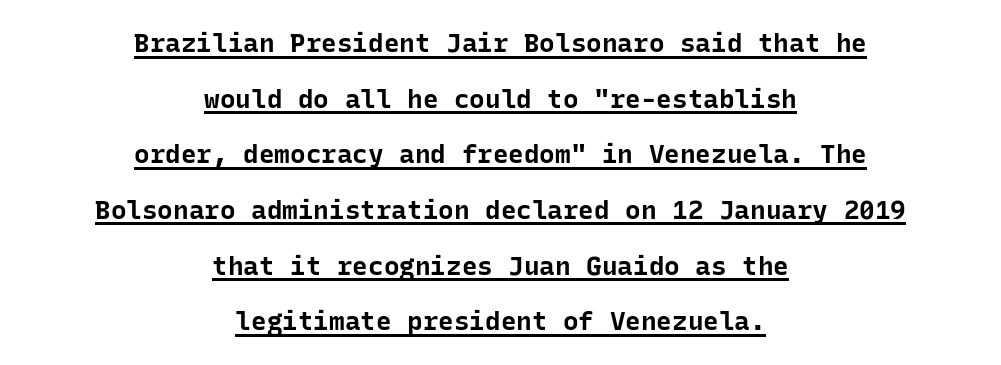
These lines stand farther apart than default settings would place them. Caption: multi-line text, centered on the measure. I'd describe the lettering as bold — thick and assertive. You can see a thin bar hugging the bottom of the glyphs.
